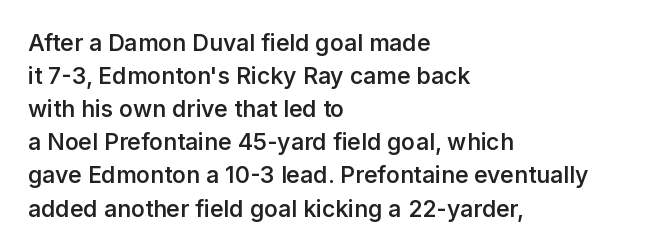
The image shows 23 px text type, upright; set left-aligned, normal line spacing (1.44x), normal letter spacing, not underlined.
